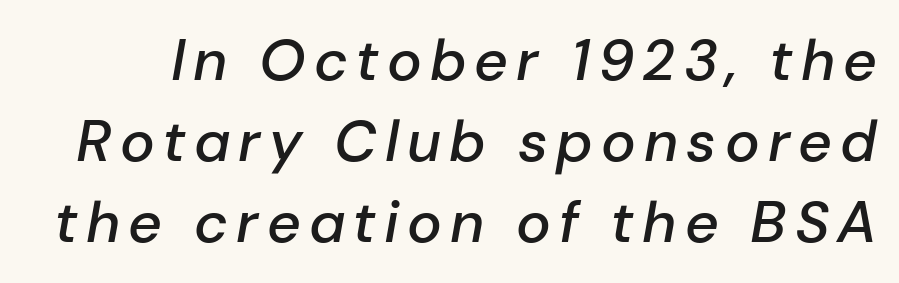
Q: Is the text bold? A: Semi-bold.
Q: Is the text italic (slanted)? A: Yes, it leans right by about 10 degrees.
Q: Is the text underlined? A: No.
Q: Is the spacing between lines tight, normal or loose? A: Normal.
Q: Width (condensed, normal, or wide)? A: Normal.
Q: Stroke contrast? A: Low.
Q: x-height? A: Medium.
Q: Monospaced? A: No.
